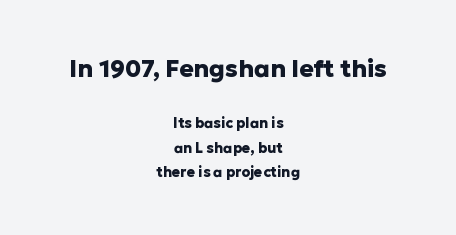
{"italic": "no", "bold": "yes", "underline": "no", "align": "center", "line_spacing_ratio": 1.75, "letter_spacing": "normal", "letter_spacing_em": 0.0, "larger_block": "first", "size_ratio": 1.71, "glyph_px": 24}
